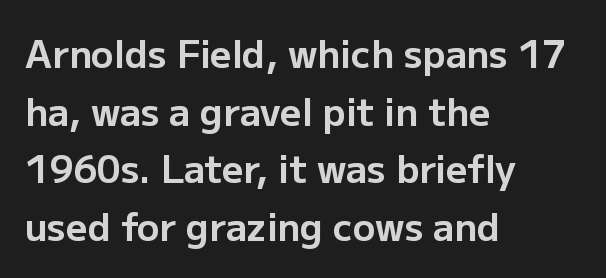
Horizontal alignment here is leftward, the default for most running prose. Posture: vertical. These lines are composed in type without serifs. A normal amount of white space separates one row of letters from the next. The tracking reads as untouched default to a designer's eye. Anything drawn beneath the words? Only blank space.
